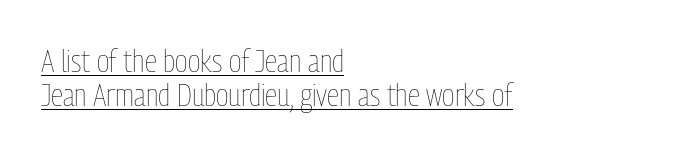
The image shows 32 px thin, condensed type, upright; set left-aligned, tight line spacing (1.06x), normal letter spacing, underlined; low stroke contrast and a medium x-height.
